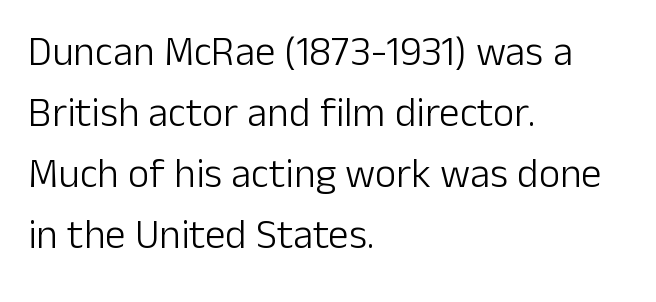
Q: Is the text bold? A: No.
Q: Is the text italic (slanted)? A: No, it is upright.
Q: Is the typeface a serif or a sans-serif typeface? A: Sans-serif.
Q: Is the text underlined? A: No.
Q: How is the paragraph aligned? A: Left-aligned.
Q: Is the spacing between letters normal or unusually wide? A: Normal.
Q: Is the spacing between lines tight, normal or loose? A: Normal.
Q: Width (condensed, normal, or wide)? A: Normal.
Q: Stroke contrast? A: Low.
Q: x-height? A: Medium.
Q: Monospaced? A: No.
